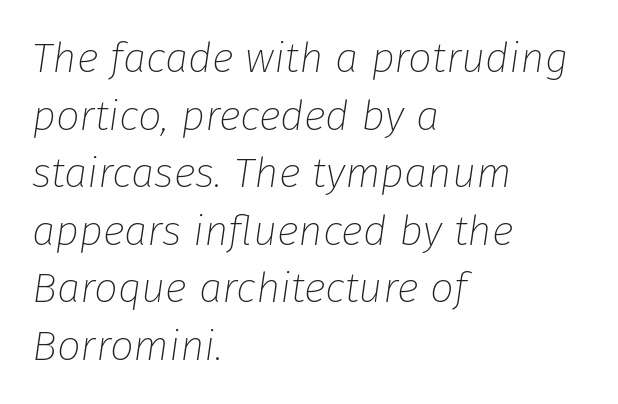
The image shows 42 px thin type, italic (leaning right); set left-aligned, normal line spacing (1.37x), normal letter spacing, not underlined; low stroke contrast and a medium x-height.
